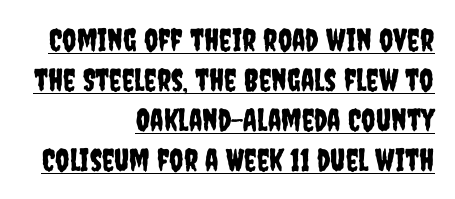
The image shows 31 px condensed sans-serif type, upright; set right-aligned, normal line spacing (1.29x), normal letter spacing, underlined; low stroke contrast and a large x-height.
